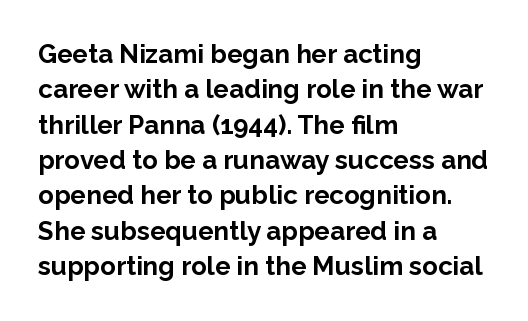
The image shows 26 px bold type, upright; set left-aligned, normal line spacing (1.36x), normal letter spacing, not underlined.
